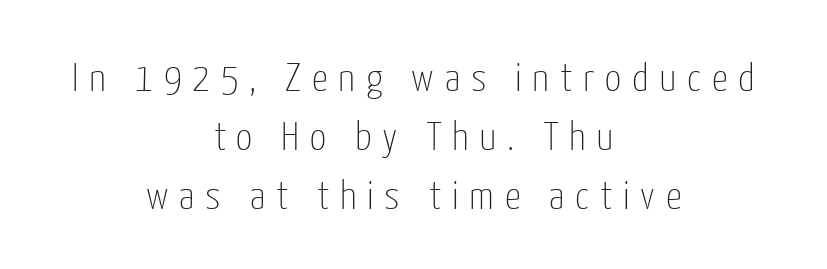
{"serif": "no", "italic": "no", "bold": "no", "weight": "thin", "width": "condensed", "stroke_contrast": "low", "x_height": "medium", "monospaced": "no", "underline": "no", "align": "center", "line_spacing": "normal", "line_spacing_ratio": 1.47, "letter_spacing": "wide", "letter_spacing_em": 0.27, "glyph_px": 40}
